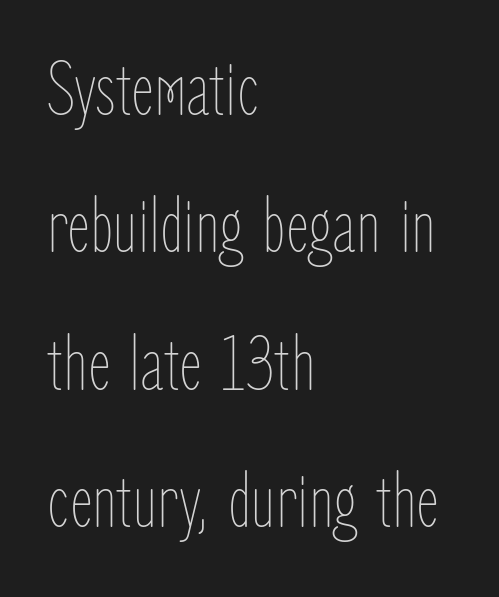
Proportional: the letters do not fall into vertical columns. Teacher's note: observe the even left margin — that is flush-left alignment. Nothing heavy about these letters — not bold at all. The lettering stays uniformly vertical, giving the passage a roman look. Nothing unusual about the tracking: characters are spaced as the font intends.
